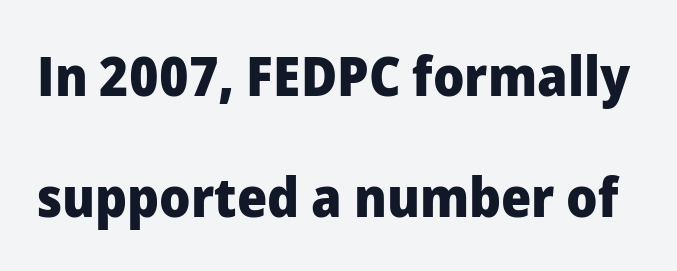
{"serif": "no", "italic": "no", "bold": "yes", "weight": "heavy", "width": "normal", "stroke_contrast": "low", "x_height": "medium", "monospaced": "no", "underline": "no", "line_spacing": "loose", "line_spacing_ratio": 2.2, "letter_spacing": "normal", "letter_spacing_em": 0.0, "glyph_px": 55}
